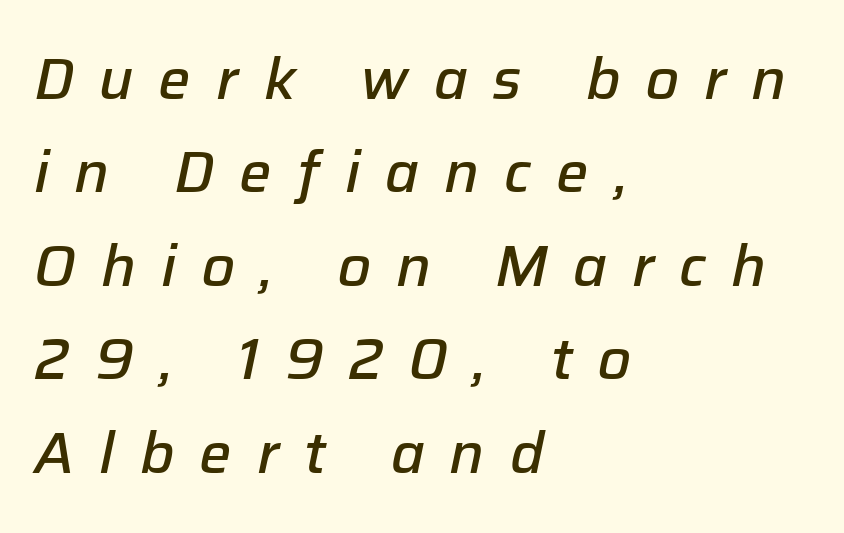
The leading is moderate, giving the passage an even texture. The type is letterspaced generously, with wide tracking. The font's italic variant was chosen for this text. The space beneath each line is pristine and unruled. Firm but not heavy-handed strokes: this text is semibold.
